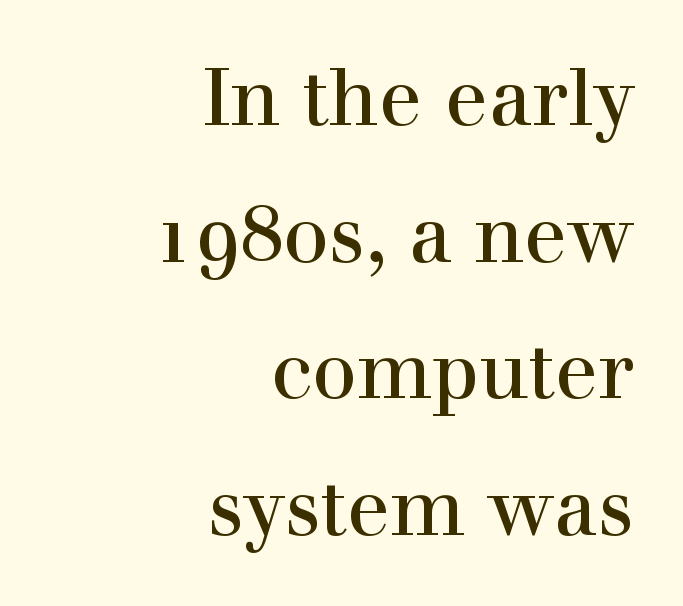
Glyph-to-glyph distance matches everyday printed text. Yep, those are serifs on the letters. The font's upright variant was chosen for this text. This sample has the flowing, uneven cadence of proportional lettering. Rule under the text: the space is simply empty. Alignment: flush right.
